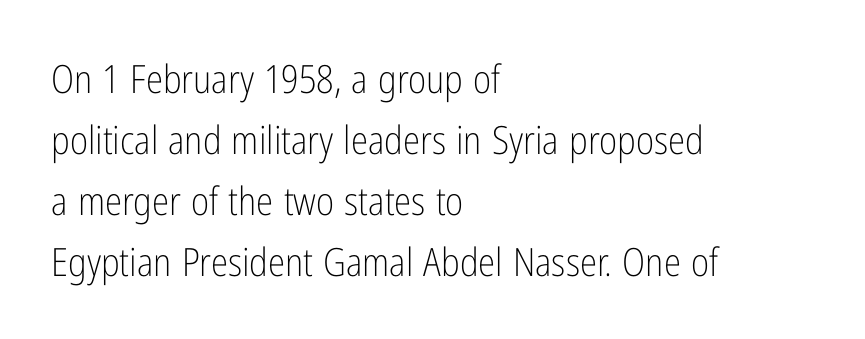
Short note: letters normally spaced. Grotesque or geometric, the face here clearly has no serifs. These lines were composed using upright roman letters. A bare baseline throughout the passage. Heft: none added — not bold. These lines are rendered in a variable-pitch font.
